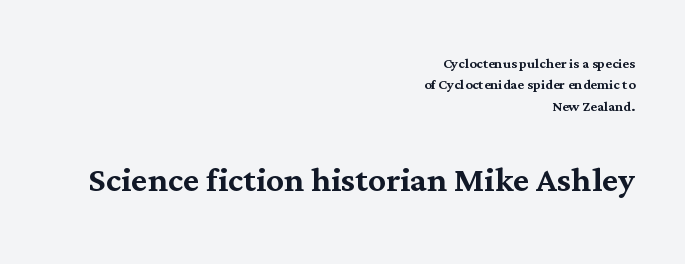
Alignment: flush right. Nope, not italic — everything's standing straight. Nothing unusual about the tracking: characters are spaced as the font intends. The face used here is proportionally spaced, like ordinary book or web type. Two sizes are in play, and the larger belongs to the second block. Quick note: underline off.
